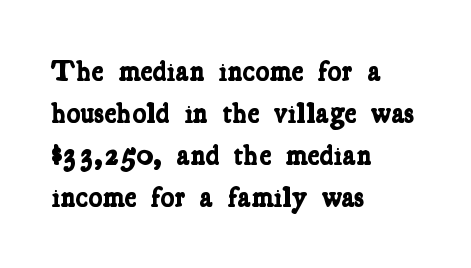
{"serif": "yes", "bold": "yes", "weight": "bold", "width": "condensed", "stroke_contrast": "low", "x_height": "medium", "monospaced": "no", "underline": "no", "align": "left", "line_spacing": "normal", "line_spacing_ratio": 1.45, "letter_spacing": "normal", "letter_spacing_em": 0.0, "glyph_px": 29}
